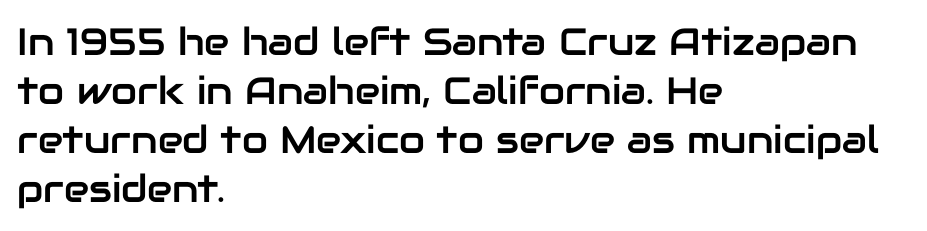
Each letter keeps its own natural width here, so spacing adapts to shape. Vertically, the passage feels balanced, rows spaced as you'd expect. Underlining? Definitely not there. Quick note: not italic, upright. Inter-character spacing is left at the font's built-in metrics. Alignment: flush left.
